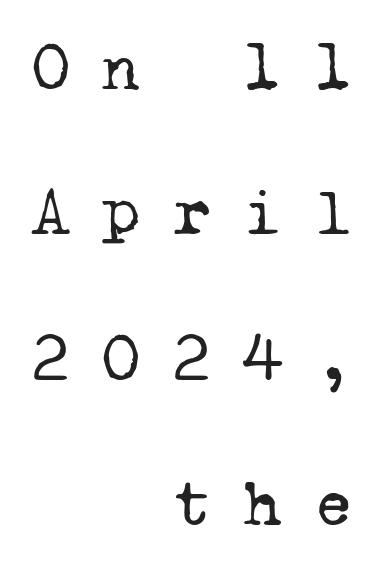
The image shows 67 px regular-weight serif type, monospaced; set right-aligned, loose line spacing (2.17x), unusually wide letter spacing (+0.47 em), not underlined; low stroke contrast and a medium x-height.
